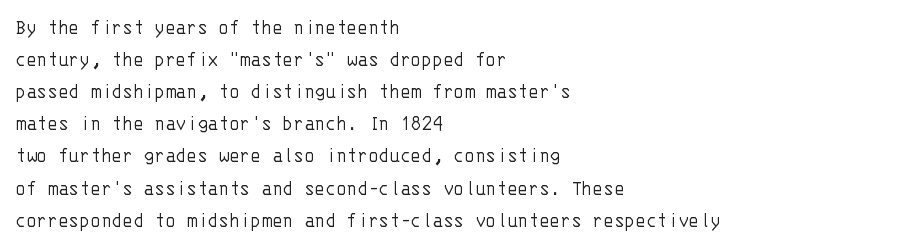
{"italic": "no", "bold": "no", "underline": "no", "align": "left", "line_spacing": "normal", "line_spacing_ratio": 1.46, "letter_spacing": "normal", "letter_spacing_em": 0.0, "glyph_px": 22}
